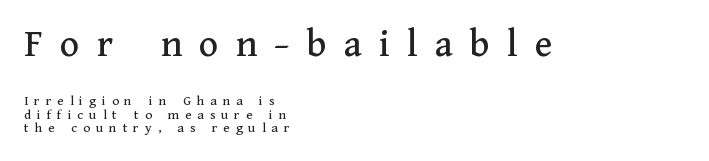
The image shows 40 px serif type, upright; set left-aligned, tight line spacing (0.96x), unusually wide letter spacing (+0.43 em), not underlined; the first (top) block is 2.86x larger; medium stroke contrast and a medium x-height.
